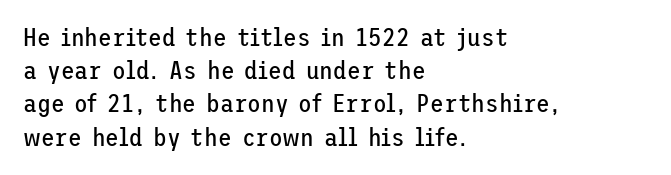
Q: Is the text bold? A: No.
Q: Is the text italic (slanted)? A: No, it is upright.
Q: Is the text underlined? A: No.
Q: How is the paragraph aligned? A: Left-aligned.
Q: Is the spacing between letters normal or unusually wide? A: Normal.
Q: Is the spacing between lines tight, normal or loose? A: Normal.
